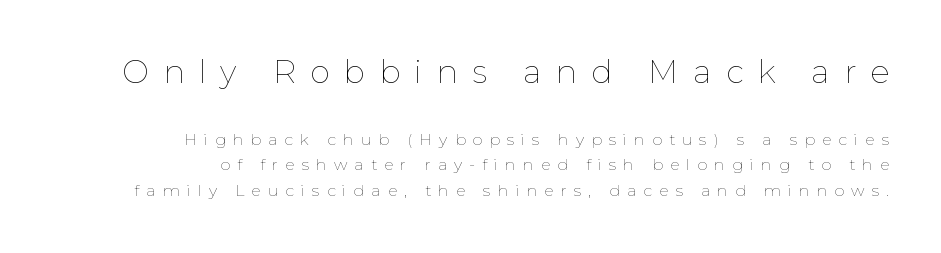
The image shows 32 px thin type, upright; set right-aligned, normal line spacing (1.6x), unusually wide letter spacing (+0.44 em), not underlined; the first (top) block is 2.0x larger; low stroke contrast and a medium x-height.
